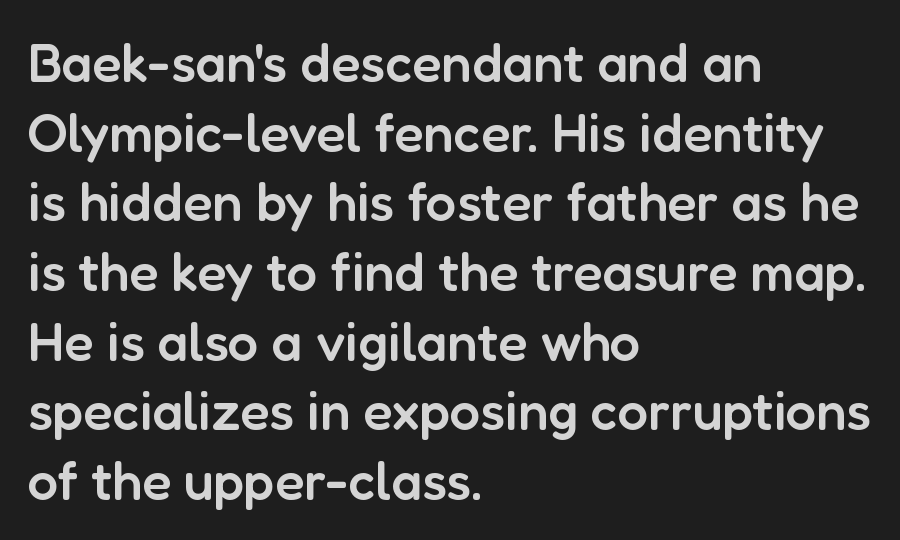
The letters sit at their default tracking, neither squeezed nor spread. The glyphs are unaccompanied by any horizontal stroke below them. What's the leading like? Ordinary, nothing unusual. Layout note: lines flush left. Letterform terminals end flat and unadorned throughout the passage.
